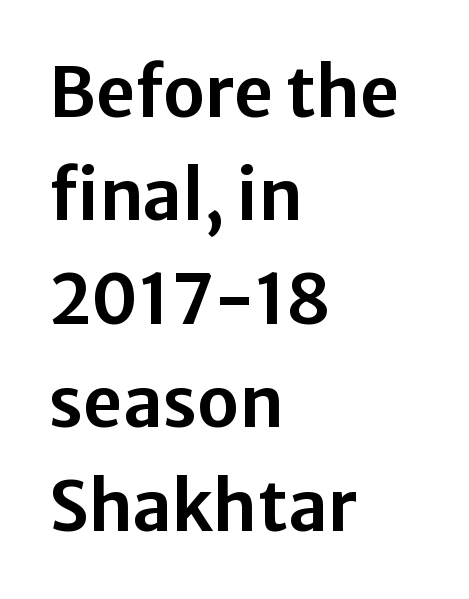
These lines were composed using upright roman letters. A bare baseline throughout the passage. If you drew a ruler down the left edge, every line would touch it. Is this a fixed-width face? No — the glyphs have proportional, varying widths. This rendering employs a face without finishing strokes, i.e., a sans-serif.
